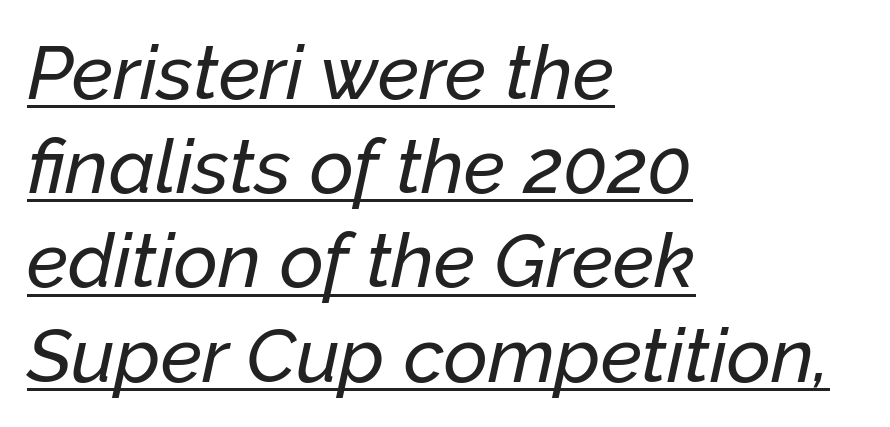
Q: Is the text italic (slanted)? A: Yes, it leans right by about 12 degrees.
Q: Is the text underlined? A: Yes.
Q: How is the paragraph aligned? A: Left-aligned.
Q: Is the spacing between letters normal or unusually wide? A: Normal.
Q: Width (condensed, normal, or wide)? A: Normal.
Q: Stroke contrast? A: Low.
Q: x-height? A: Medium.
Q: Monospaced? A: No.
